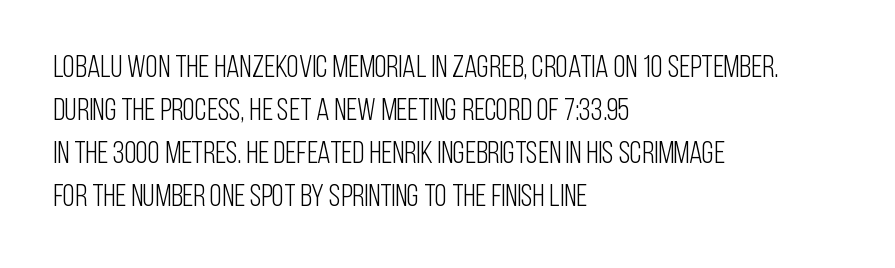
{"serif": "no", "italic": "no", "bold": "no", "weight": "light", "width": "condensed", "stroke_contrast": "low", "x_height": "large", "monospaced": "no", "underline": "no", "align": "left", "line_spacing": "normal", "line_spacing_ratio": 1.39, "letter_spacing": "normal", "letter_spacing_em": 0.0, "glyph_px": 31}
